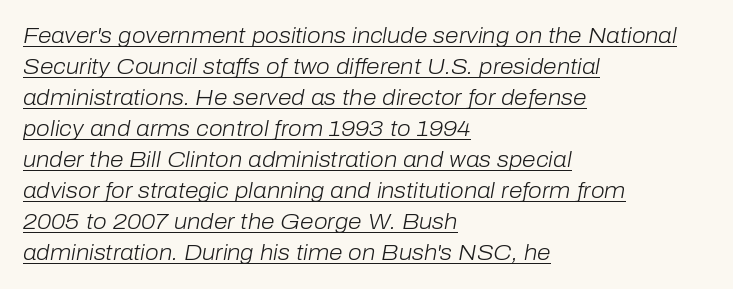
The image shows 22 px text type, italic (leaning right); set left-aligned, normal line spacing (1.41x), normal letter spacing, underlined.
